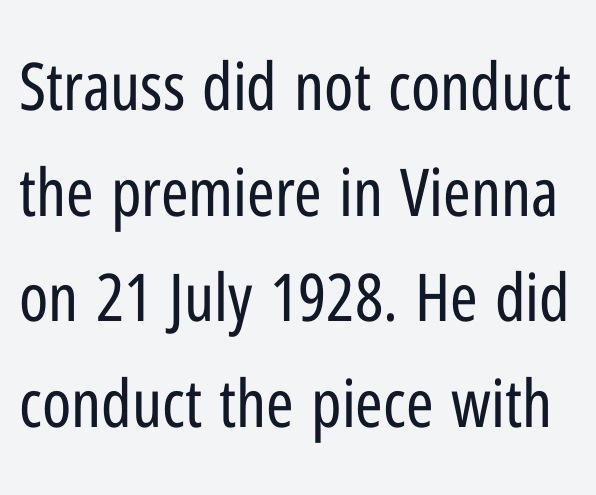
This rendering features lettering with no underline. Ascenders rise straight up at ninety degrees. The weight would be labelled regular, book, light, or lighter still. The rendering shows plain stroke endings on the letterforms — a sans-serif design. Think of a printed novel: that variable character pitch is what you see here.
